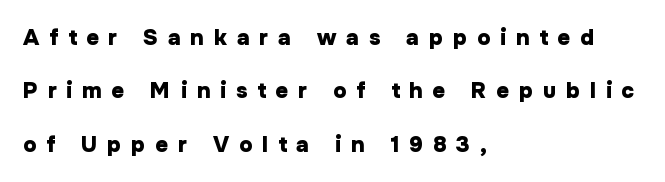
Q: Is the text bold? A: Yes.
Q: Is the text italic (slanted)? A: No, it is upright.
Q: Is the text underlined? A: No.
Q: How is the paragraph aligned? A: Left-aligned.
Q: Is the spacing between letters normal or unusually wide? A: Unusually wide.
Q: Is the spacing between lines tight, normal or loose? A: Loose.
